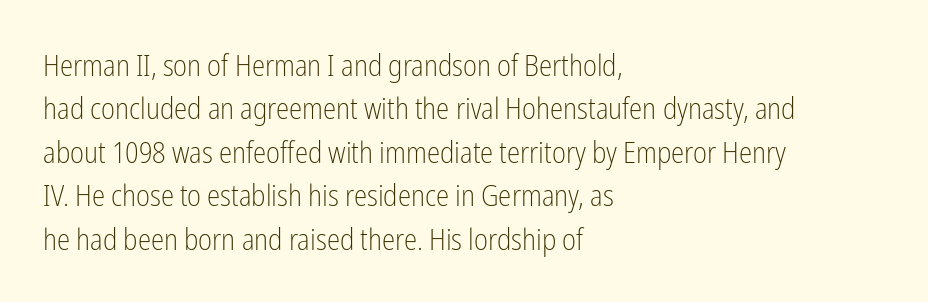
{"serif": "no", "italic": "no", "bold": "no", "weight": "light", "width": "condensed", "stroke_contrast": "low", "x_height": "medium", "monospaced": "no", "underline": "no", "align": "left", "line_spacing": "normal", "line_spacing_ratio": 1.45, "letter_spacing": "normal", "letter_spacing_em": 0.0, "glyph_px": 30}
